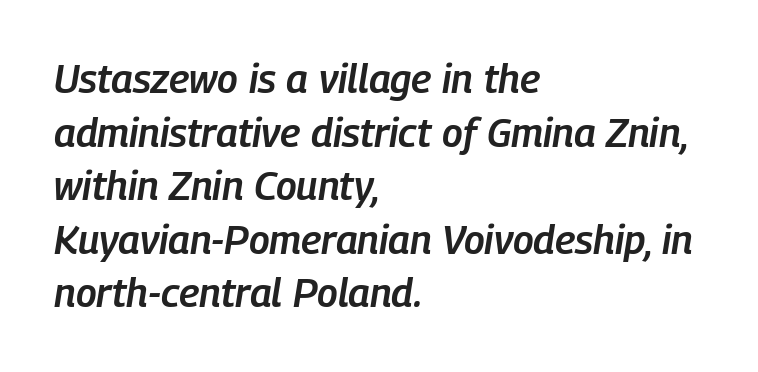
Q: Is the text bold? A: Semi-bold.
Q: Is the text italic (slanted)? A: Yes, it leans right by about 9 degrees.
Q: Is the text underlined? A: No.
Q: How is the paragraph aligned? A: Left-aligned.
Q: Is the spacing between letters normal or unusually wide? A: Normal.
Q: Is the spacing between lines tight, normal or loose? A: Normal.
Q: Width (condensed, normal, or wide)? A: Condensed.
Q: Stroke contrast? A: Low.
Q: x-height? A: Medium.
Q: Monospaced? A: No.
